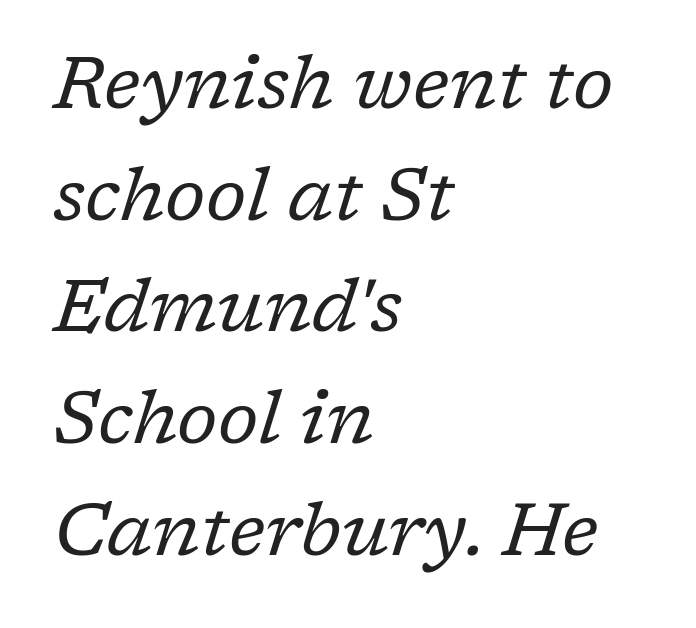
Q: Is the text bold? A: No.
Q: Is the text italic (slanted)? A: Yes, it leans right by about 17 degrees.
Q: Is the typeface a serif or a sans-serif typeface? A: Serif.
Q: Is the text underlined? A: No.
Q: How is the paragraph aligned? A: Left-aligned.
Q: Is the spacing between letters normal or unusually wide? A: Normal.
Q: Is the spacing between lines tight, normal or loose? A: Normal.
Q: Width (condensed, normal, or wide)? A: Normal.
Q: Stroke contrast? A: Low.
Q: x-height? A: Medium.
Q: Monospaced? A: No.
